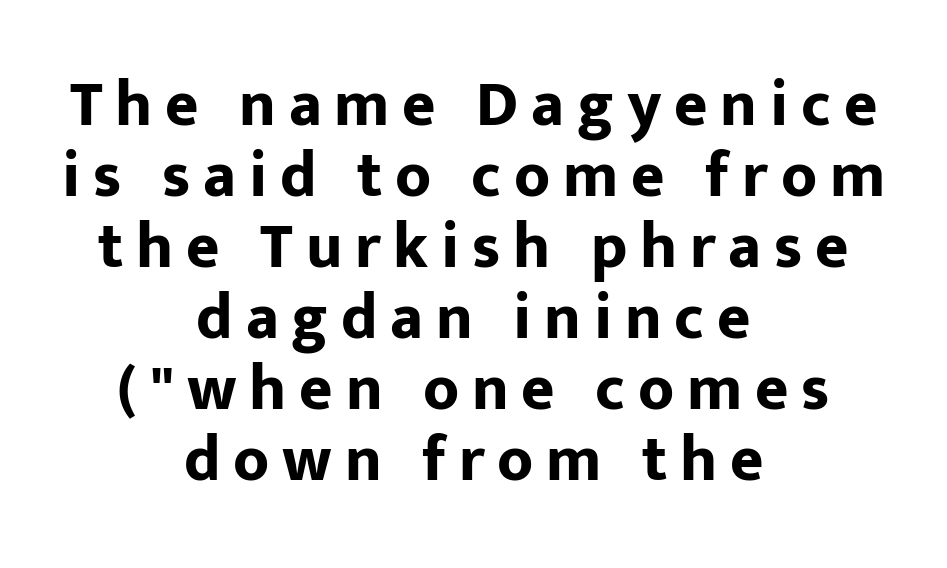
The image shows 64 px bold sans-serif type, upright; set centered, tight line spacing (1.11x), unusually wide letter spacing (+0.2 em), not underlined; low stroke contrast and a medium x-height.
